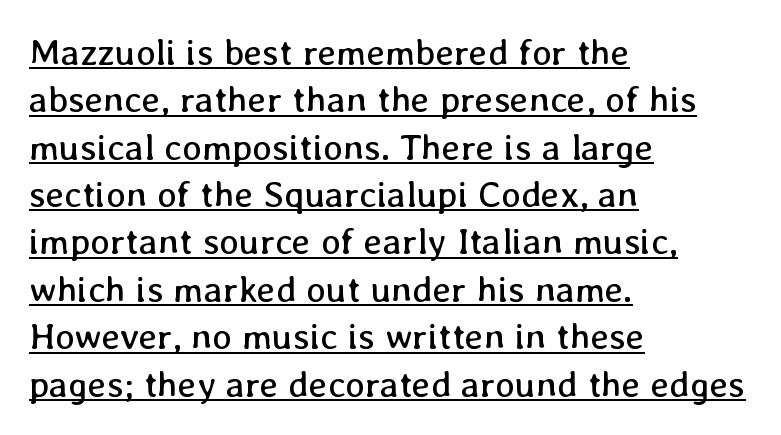
{"italic": "no", "bold": "no", "weight": "regular", "width": "normal", "stroke_contrast": "low", "x_height": "medium", "monospaced": "no", "underline": "yes", "align": "left", "line_spacing": "normal", "line_spacing_ratio": 1.28, "letter_spacing": "normal", "letter_spacing_em": 0.0, "glyph_px": 37}
